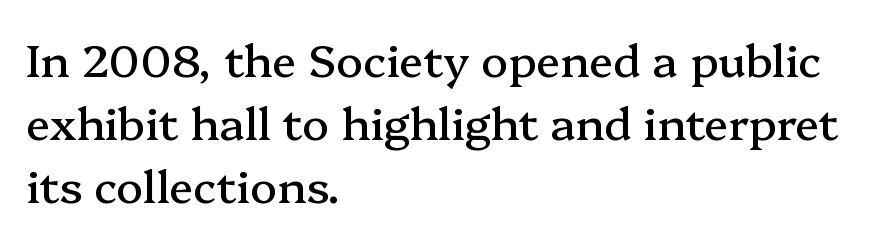
{"serif": "yes", "italic": "no", "width": "normal", "stroke_contrast": "medium", "x_height": "medium", "monospaced": "no", "underline": "no", "align": "left", "line_spacing": "normal", "line_spacing_ratio": 1.4, "letter_spacing": "normal", "letter_spacing_em": 0.0, "glyph_px": 45}
